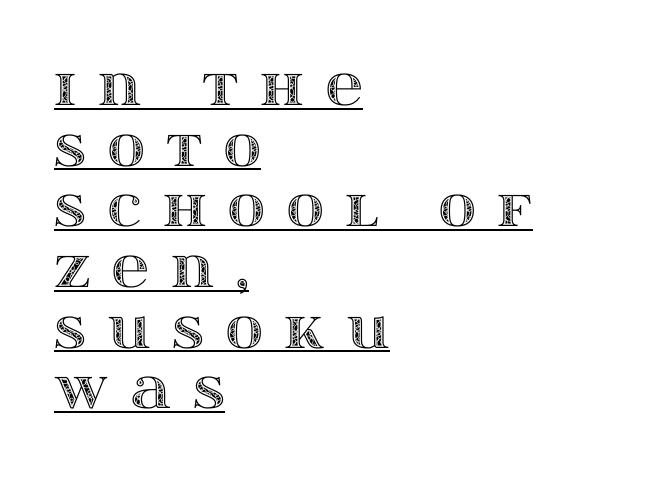
The image shows 51 px wide type, upright; set left-aligned, line spacing 1.19x, unusually wide letter spacing (+0.43 em), underlined; a large x-height.
